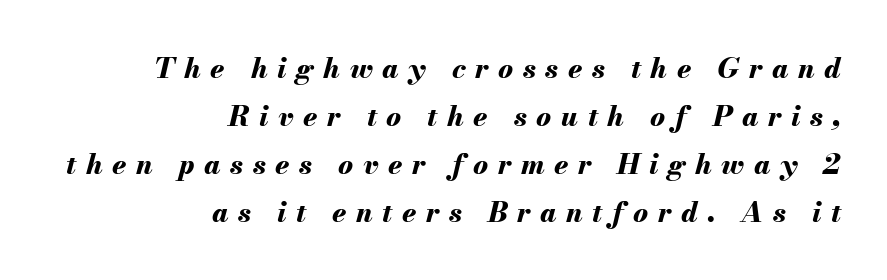
Q: Is the text bold? A: Yes.
Q: Is the text italic (slanted)? A: Yes, it leans right by about 13 degrees.
Q: Is the text underlined? A: No.
Q: How is the paragraph aligned? A: Right-aligned.
Q: Is the spacing between letters normal or unusually wide? A: Unusually wide.
Q: Width (condensed, normal, or wide)? A: Normal.
Q: Stroke contrast? A: Medium.
Q: x-height? A: Small.
Q: Monospaced? A: No.
